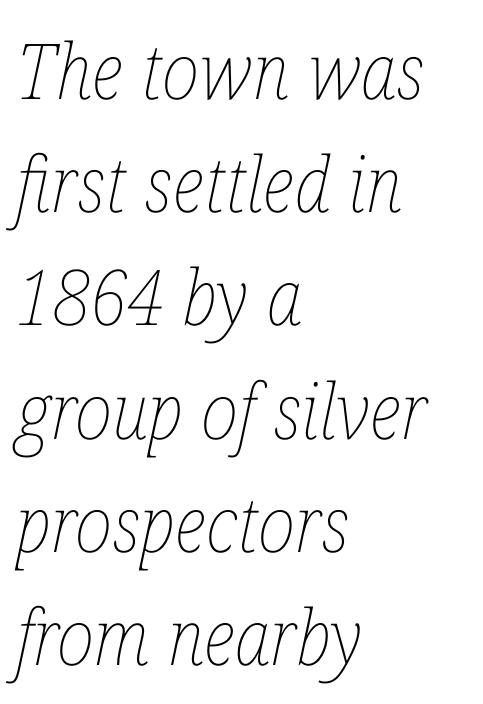
The image shows 77 px thin, condensed type, italic (leaning right); set left-aligned, normal line spacing (1.47x), normal letter spacing, not underlined; low stroke contrast and a medium x-height.
